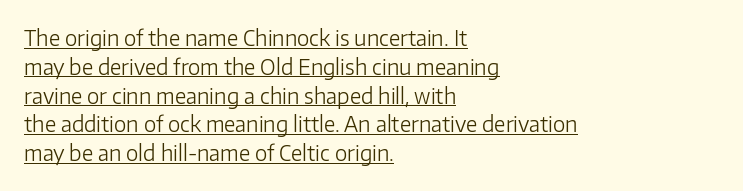
Q: Is the text bold? A: No.
Q: Is the text italic (slanted)? A: No, it is upright.
Q: Is the text underlined? A: Yes.
Q: How is the paragraph aligned? A: Left-aligned.
Q: Is the spacing between letters normal or unusually wide? A: Normal.
Q: Is the spacing between lines tight, normal or loose? A: Normal.
